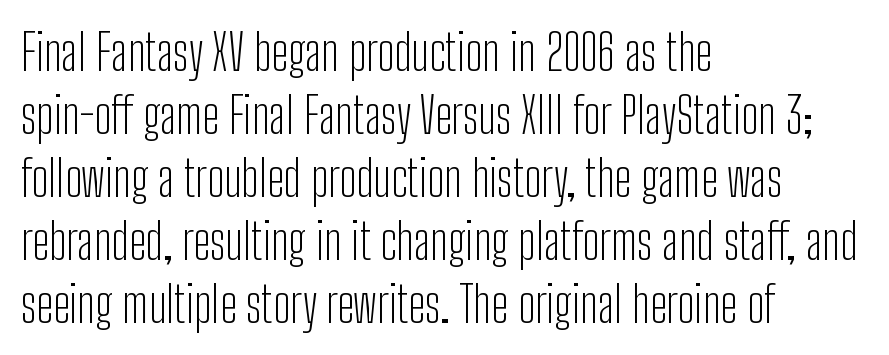
The face used here is proportionally spaced, like ordinary book or web type. The text was rendered using a sans face with plain stroke endings. The lines are quadded left. Tracking value appears to be zero — textbook default spacing. A clean baseline with only descenders dipping below it. Compared with a typical body face, this is equally light or lighter still.
